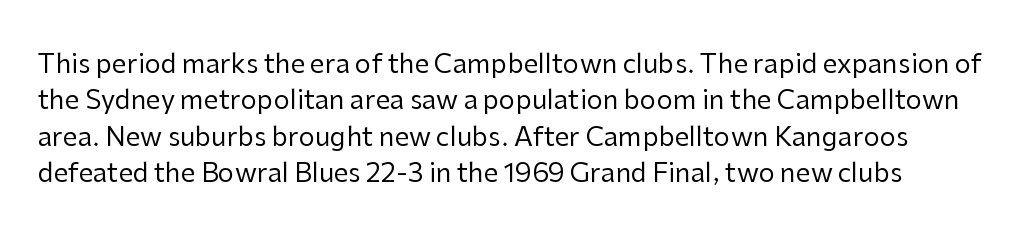
The image shows 26 px text type, upright; set normal line spacing (1.4x), normal letter spacing, not underlined.
